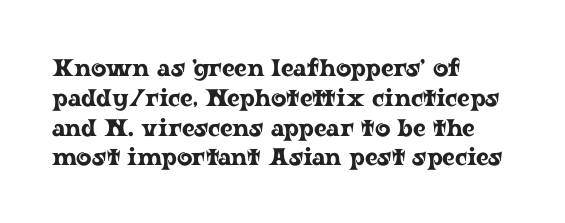
The image shows 24 px text type, upright; set left-aligned, line spacing 1.24x, normal letter spacing, not underlined.
